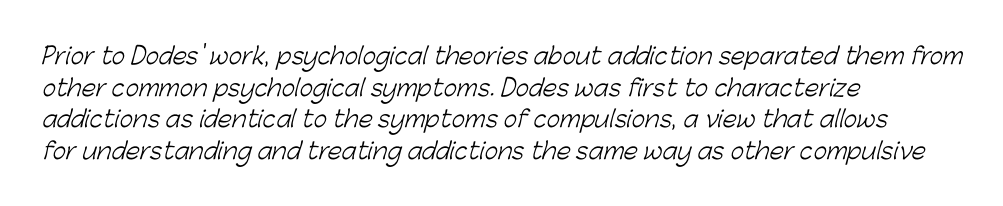
{"bold": "no", "underline": "no", "align": "left", "line_spacing": "normal", "line_spacing_ratio": 1.37, "letter_spacing": "normal", "letter_spacing_em": 0.0, "glyph_px": 23}
